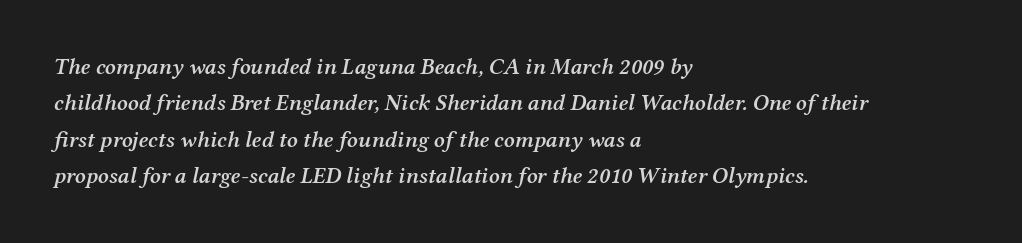
{"italic": "yes", "lean": "right", "slant_degrees": 12, "bold": "semi", "underline": "no", "align": "left", "line_spacing": "normal", "line_spacing_ratio": 1.58, "letter_spacing": "normal", "letter_spacing_em": 0.0, "glyph_px": 23}
